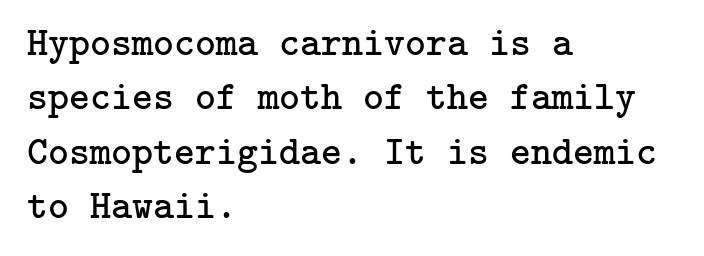
Q: Is the text bold? A: No.
Q: Is the text italic (slanted)? A: No, it is upright.
Q: Is the typeface a serif or a sans-serif typeface? A: Serif.
Q: Is the text underlined? A: No.
Q: How is the paragraph aligned? A: Left-aligned.
Q: Is the spacing between letters normal or unusually wide? A: Normal.
Q: Is the spacing between lines tight, normal or loose? A: Normal.
Q: Width (condensed, normal, or wide)? A: Normal.
Q: Stroke contrast? A: Low.
Q: x-height? A: Medium.
